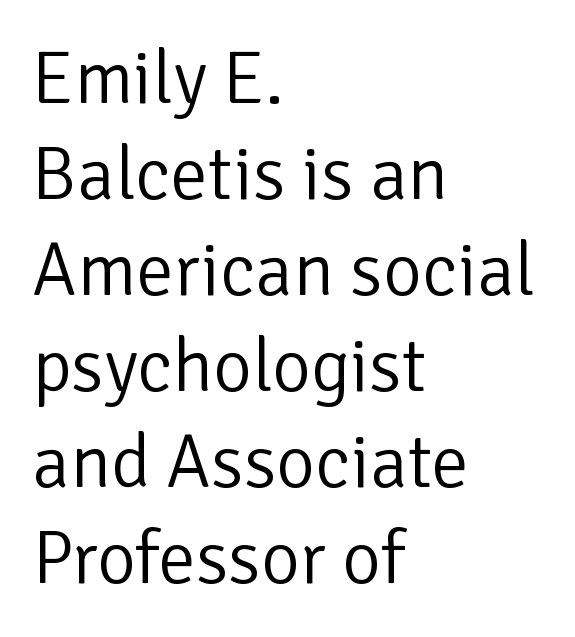
The letters sit at their default tracking, neither squeezed nor spread. These lines are rendered in a variable-pitch font. Stroke terminals: plain, sans-serif. These lines are set flush left with a ragged right edge. Stems and bowls with no extra thickness — not bold. Does the leading feel generous? No, just average.
